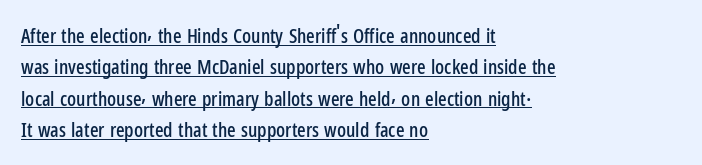
Q: Is the text italic (slanted)? A: No, it is upright.
Q: Is the text underlined? A: Yes.
Q: How is the paragraph aligned? A: Left-aligned.
Q: Is the spacing between letters normal or unusually wide? A: Normal.
Q: Is the spacing between lines tight, normal or loose? A: Normal.
